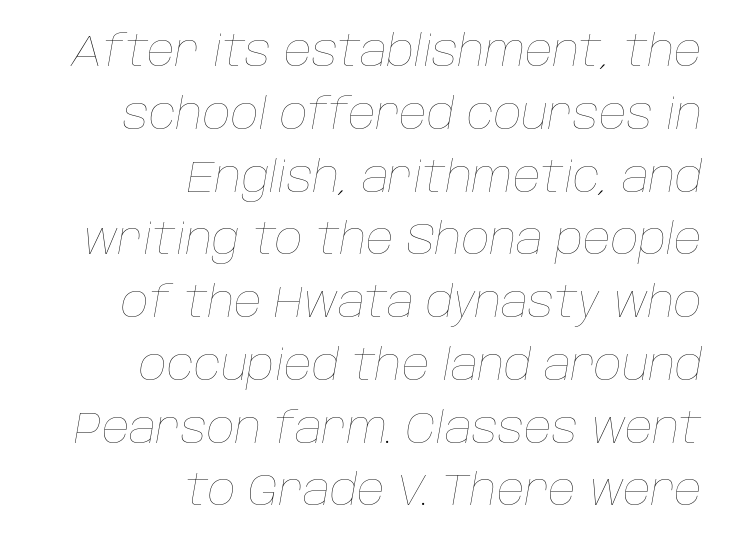
The image shows 43 px thin type, italic (leaning right); set right-aligned, normal line spacing (1.46x), normal letter spacing, not underlined; low stroke contrast and a large x-height.
